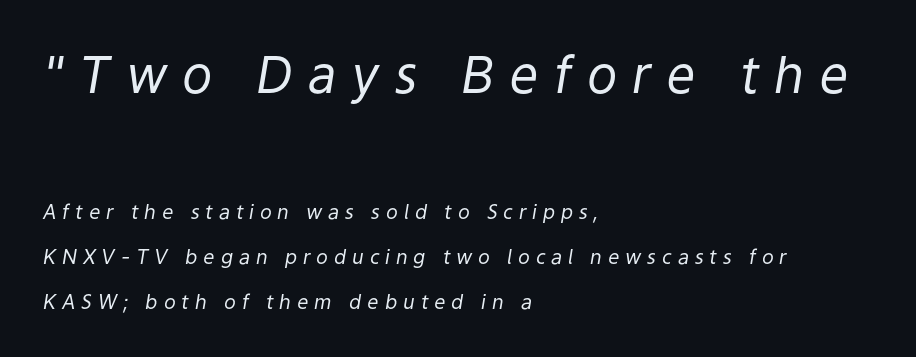
Casual observation: everything's shoved over to the left. Size hierarchy here favors the leading block over the trailing one. These lines stand farther apart than default settings would place them. Display-style spreading of the glyphs; the letterfit is very open. Plain, unruled lines of type. The font sits on the lighter half of the weight spectrum, regular included.
